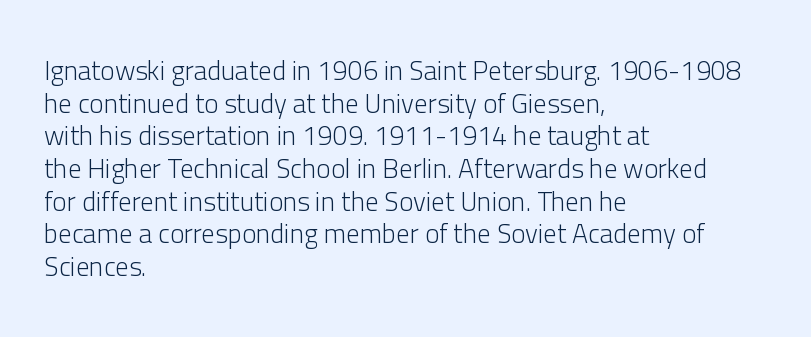
Q: Is the text bold? A: No.
Q: Is the text italic (slanted)? A: No, it is upright.
Q: Is the text underlined? A: No.
Q: How is the paragraph aligned? A: Left-aligned.
Q: Is the spacing between letters normal or unusually wide? A: Normal.
